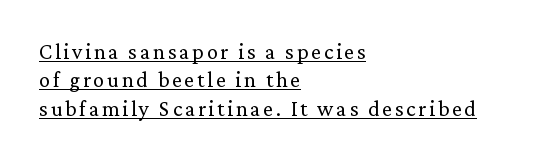
The image shows 22 px text type, upright; set left-aligned, normal line spacing (1.29x), underlined.
